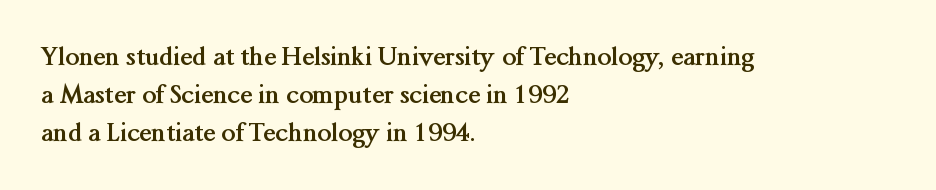
{"italic": "no", "bold": "yes", "underline": "no", "align": "left", "line_spacing": "normal", "line_spacing_ratio": 1.52, "letter_spacing": "normal", "letter_spacing_em": 0.0, "glyph_px": 25}
